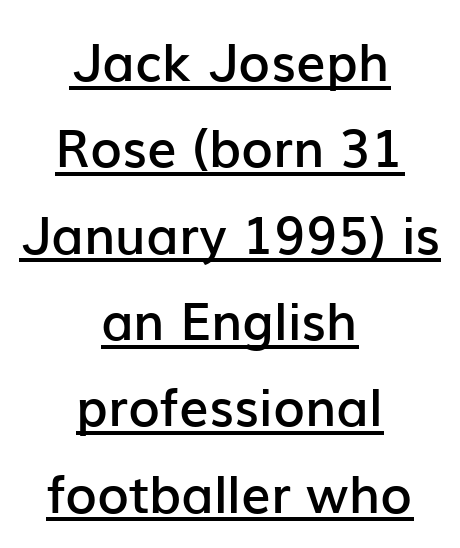
Q: Is the text bold? A: Semi-bold.
Q: Is the text italic (slanted)? A: No, it is upright.
Q: Is the typeface a serif or a sans-serif typeface? A: Sans-serif.
Q: Is the text underlined? A: Yes.
Q: How is the paragraph aligned? A: Centered.
Q: Is the spacing between letters normal or unusually wide? A: Normal.
Q: Is the spacing between lines tight, normal or loose? A: Normal.
Q: Width (condensed, normal, or wide)? A: Normal.
Q: Stroke contrast? A: Low.
Q: x-height? A: Medium.
Q: Monospaced? A: No.
